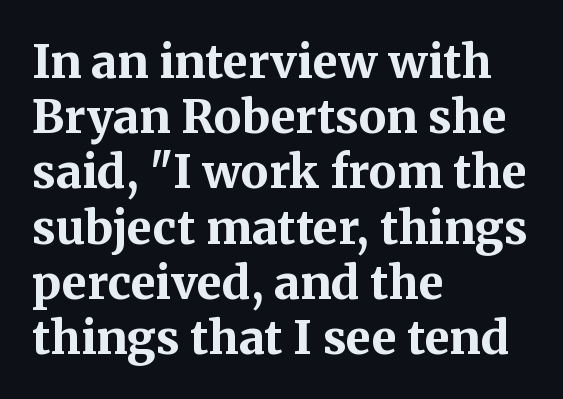
{"serif": "yes", "italic": "no", "bold": "yes", "weight": "bold", "width": "normal", "stroke_contrast": "medium", "x_height": "medium", "monospaced": "no", "underline": "no", "align": "left", "line_spacing_ratio": 1.2, "letter_spacing": "normal", "letter_spacing_em": 0.0, "glyph_px": 46}
